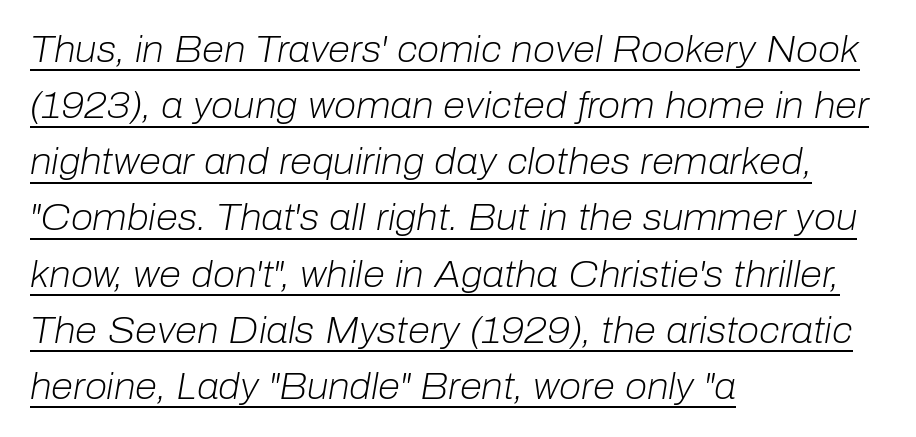
The image shows 36 px light type, italic (leaning right); set left-aligned, normal line spacing (1.56x), normal letter spacing, underlined; low stroke contrast and a medium x-height.
